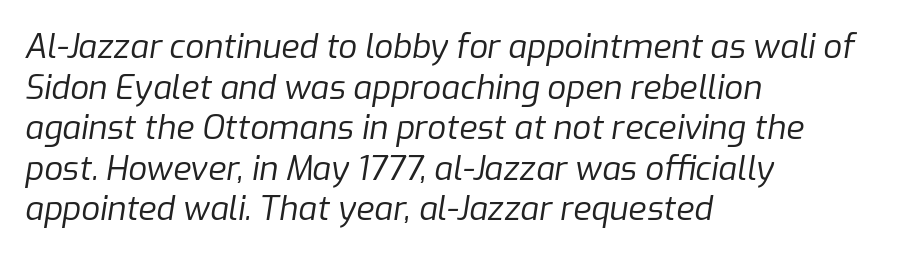
The image shows 33 px regular-weight type, italic (leaning right); set left-aligned, line spacing 1.23x, normal letter spacing, not underlined; low stroke contrast and a medium x-height.
